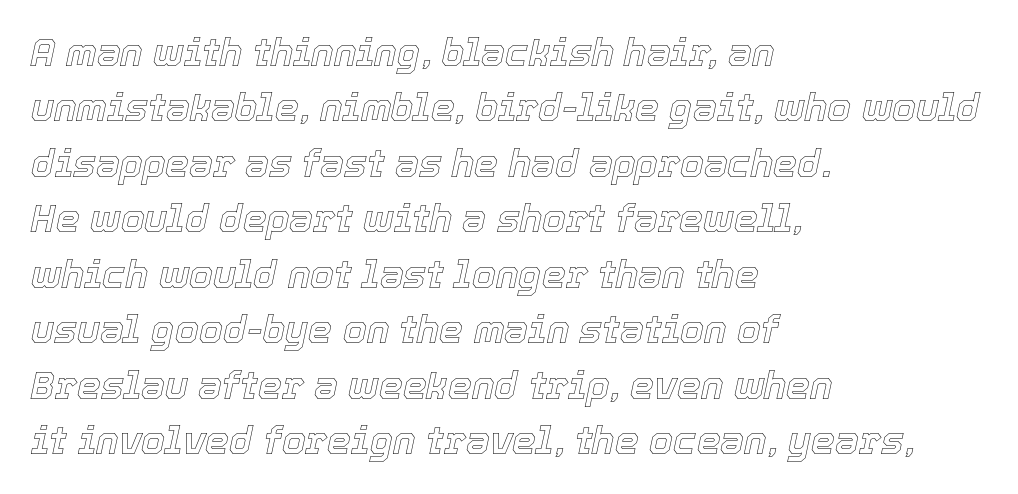
Q: Is the text italic (slanted)? A: Yes, it leans right by about 12 degrees.
Q: Is the text underlined? A: No.
Q: How is the paragraph aligned? A: Left-aligned.
Q: Is the spacing between letters normal or unusually wide? A: Normal.
Q: Is the spacing between lines tight, normal or loose? A: Normal.
Q: Width (condensed, normal, or wide)? A: Normal.
Q: x-height? A: Medium.
Q: Monospaced? A: No.
